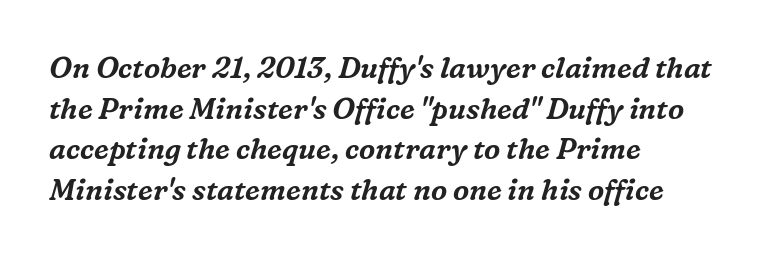
Q: Is the text italic (slanted)? A: Yes, it leans right by about 16 degrees.
Q: Is the typeface a serif or a sans-serif typeface? A: Serif.
Q: Is the text underlined? A: No.
Q: How is the paragraph aligned? A: Left-aligned.
Q: Is the spacing between letters normal or unusually wide? A: Normal.
Q: Is the spacing between lines tight, normal or loose? A: Normal.
Q: Width (condensed, normal, or wide)? A: Normal.
Q: Stroke contrast? A: Medium.
Q: x-height? A: Medium.
Q: Monospaced? A: No.
